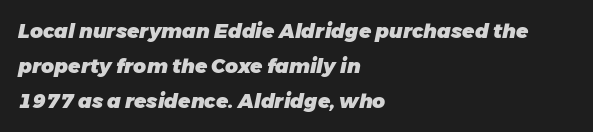
Q: Is the text bold? A: Yes.
Q: Is the text italic (slanted)? A: Yes, it leans right by about 11 degrees.
Q: Is the text underlined? A: No.
Q: How is the paragraph aligned? A: Left-aligned.
Q: Is the spacing between letters normal or unusually wide? A: Normal.
